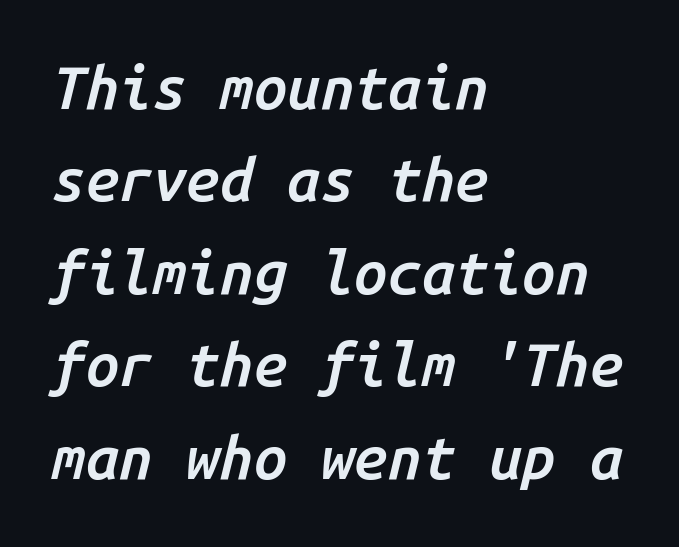
Q: Is the text bold? A: Semi-bold.
Q: Is the text italic (slanted)? A: Yes, it leans right by about 14 degrees.
Q: Is the text underlined? A: No.
Q: How is the paragraph aligned? A: Left-aligned.
Q: Is the spacing between letters normal or unusually wide? A: Normal.
Q: Is the spacing between lines tight, normal or loose? A: Normal.
Q: Width (condensed, normal, or wide)? A: Normal.
Q: Stroke contrast? A: Low.
Q: x-height? A: Medium.
Q: Monospaced? A: Yes.
